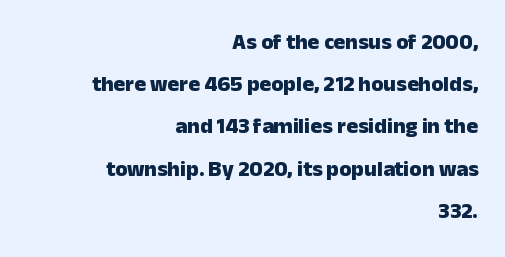
Strokes here are thick enough to call this a true bold. Vertically, the passage feels expansive, rows floating well apart. The space directly below the letters is spotless. The ragged edge is on the left, which tells us the setting is flush right. It's the straight-up-and-down kind of type.
